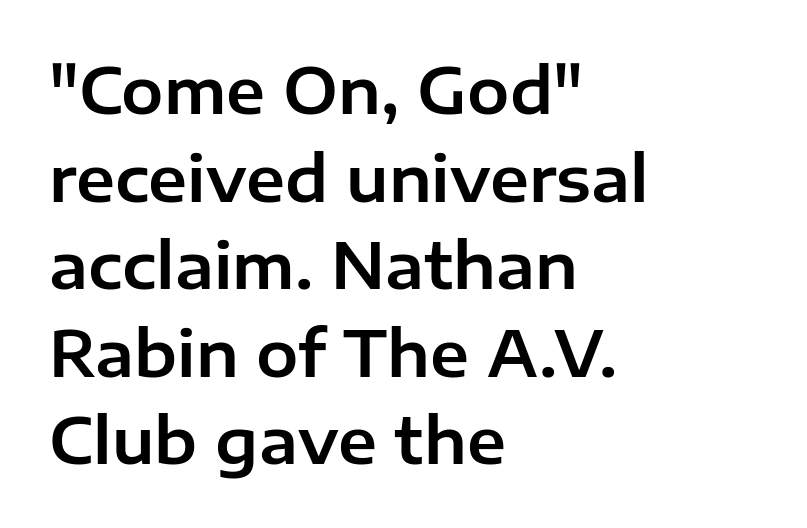
{"serif": "no", "italic": "no", "width": "normal", "stroke_contrast": "low", "x_height": "medium", "monospaced": "no", "underline": "no", "align": "left", "line_spacing": "normal", "line_spacing_ratio": 1.39, "letter_spacing": "normal", "letter_spacing_em": 0.0, "glyph_px": 63}
